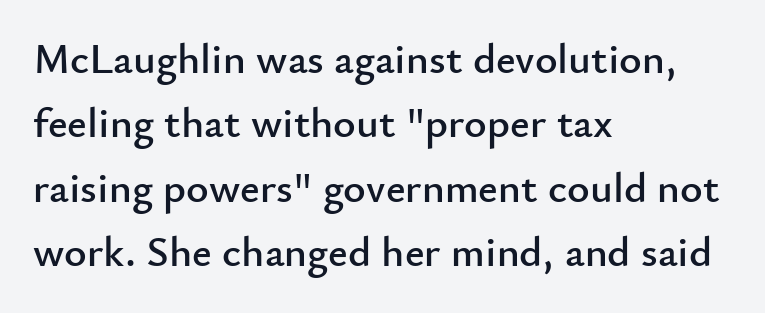
{"serif": "no", "italic": "no", "width": "normal", "stroke_contrast": "low", "x_height": "small", "monospaced": "no", "underline": "no", "align": "left", "line_spacing": "normal", "line_spacing_ratio": 1.5, "letter_spacing": "normal", "letter_spacing_em": 0.0, "glyph_px": 43}
